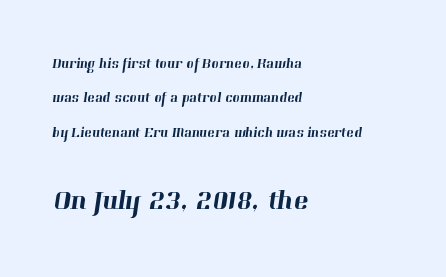
Q: Is the typeface a serif or a sans-serif typeface? A: Serif.
Q: Is the text underlined? A: No.
Q: How is the paragraph aligned? A: Left-aligned.
Q: Is the spacing between letters normal or unusually wide? A: Normal.
Q: Is the spacing between lines tight, normal or loose? A: Loose.
Q: Which block of text is set in a larger size, the first (top) or the second (bottom)? A: The second (bottom) one.
Q: Width (condensed, normal, or wide)? A: Normal.
Q: Stroke contrast? A: High.
Q: x-height? A: Medium.
Q: Monospaced? A: No.
